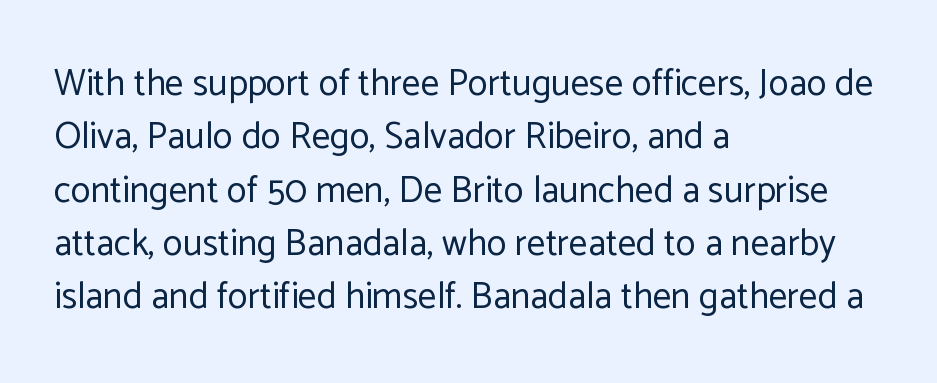
{"serif": "no", "italic": "no", "bold": "no", "weight": "regular", "width": "normal", "stroke_contrast": "low", "x_height": "medium", "monospaced": "no", "underline": "no", "align": "left", "line_spacing": "normal", "line_spacing_ratio": 1.44, "letter_spacing": "normal", "letter_spacing_em": 0.0, "glyph_px": 37}
